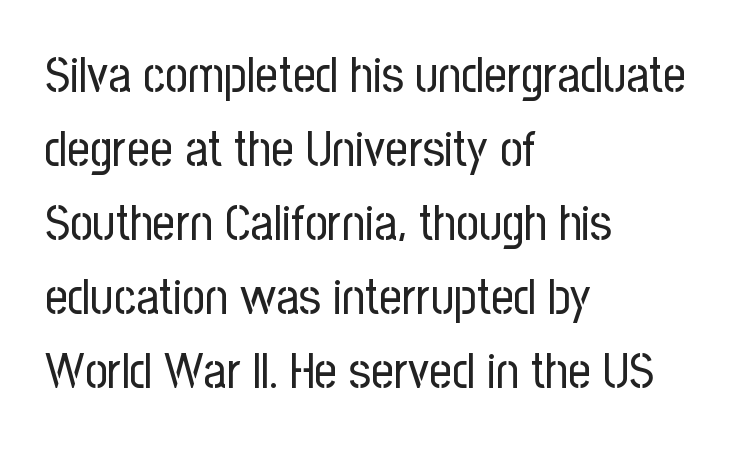
{"serif": "no", "italic": "no", "bold": "no", "weight": "regular", "width": "condensed", "stroke_contrast": "low", "x_height": "medium", "monospaced": "no", "underline": "no", "align": "left", "line_spacing": "normal", "line_spacing_ratio": 1.48, "letter_spacing": "normal", "letter_spacing_em": 0.0, "glyph_px": 50}
